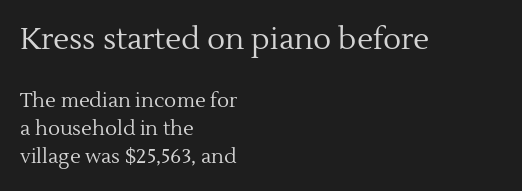
The image shows 30 px regular-weight serif type, upright; set left-aligned, normal line spacing (1.42x), normal letter spacing, not underlined; the first (top) block is 1.5x larger; a medium x-height.
